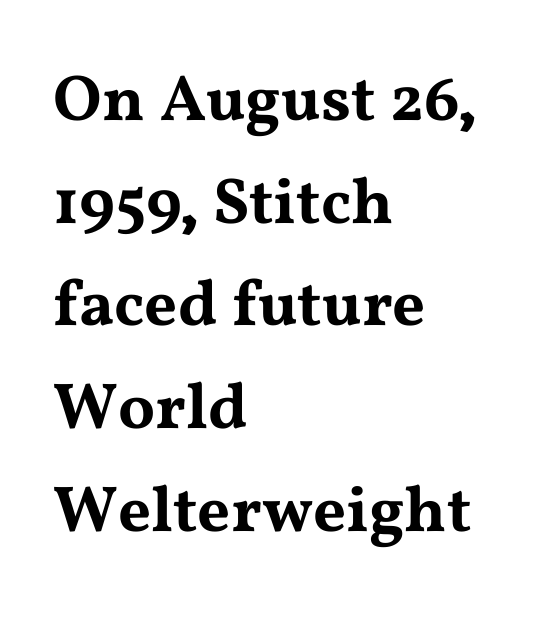
The image shows 65 px wide serif type, upright; set left-aligned, normal line spacing (1.58x), normal letter spacing, not underlined; medium stroke contrast and a medium x-height.
